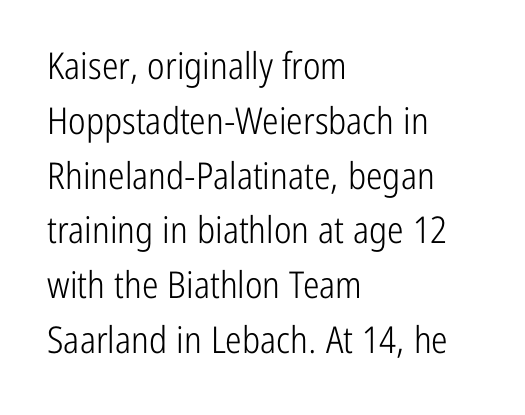
{"serif": "no", "italic": "no", "bold": "no", "weight": "light", "width": "condensed", "stroke_contrast": "low", "x_height": "medium", "monospaced": "no", "underline": "no", "align": "left", "line_spacing": "normal", "line_spacing_ratio": 1.48, "letter_spacing": "normal", "letter_spacing_em": 0.0, "glyph_px": 37}
